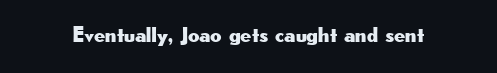
The image shows 22 px text type, upright; set normal letter spacing, not underlined.
